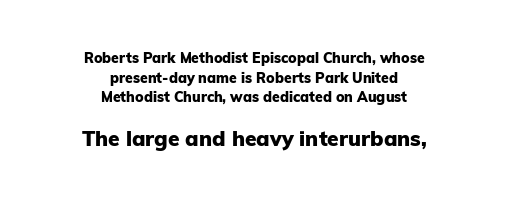
Notice how descenders clear the ascenders below comfortably — that's standard leading. This rendering leaves character spacing at its baseline value. The letters in the lower block stand taller than those in the block above. A roman cut, with each character standing at attention.
